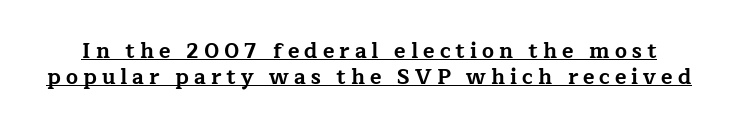
{"italic": "no", "bold": "yes", "underline": "yes", "line_spacing_ratio": 1.24, "letter_spacing": "wide", "letter_spacing_em": 0.24, "glyph_px": 21}
